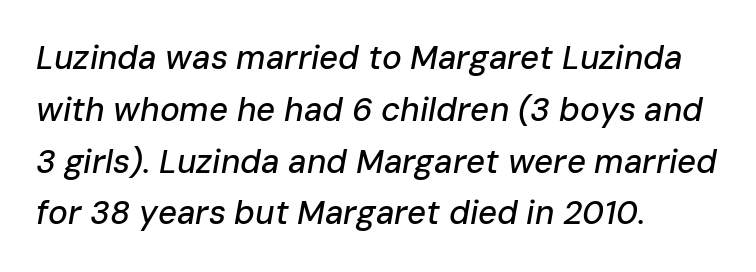
The image shows 33 px text type, italic (leaning right); set left-aligned, normal line spacing (1.57x), normal letter spacing, not underlined; low stroke contrast and a medium x-height.
